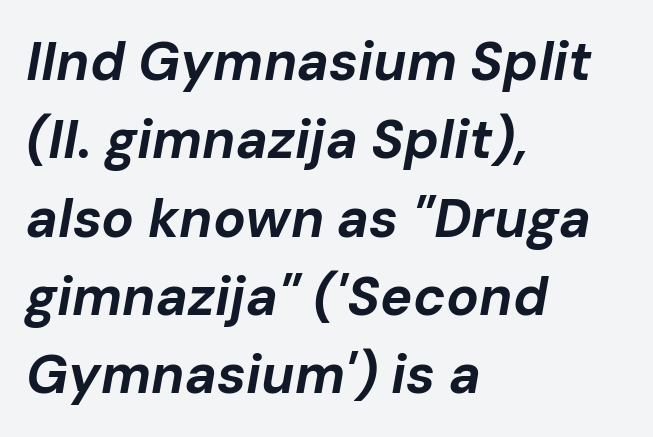
{"italic": "yes", "lean": "right", "slant_degrees": 10, "bold": "yes", "weight": "bold", "width": "normal", "stroke_contrast": "low", "x_height": "medium", "monospaced": "no", "underline": "no", "align": "left", "line_spacing": "normal", "line_spacing_ratio": 1.45, "letter_spacing": "normal", "letter_spacing_em": 0.0, "glyph_px": 54}
